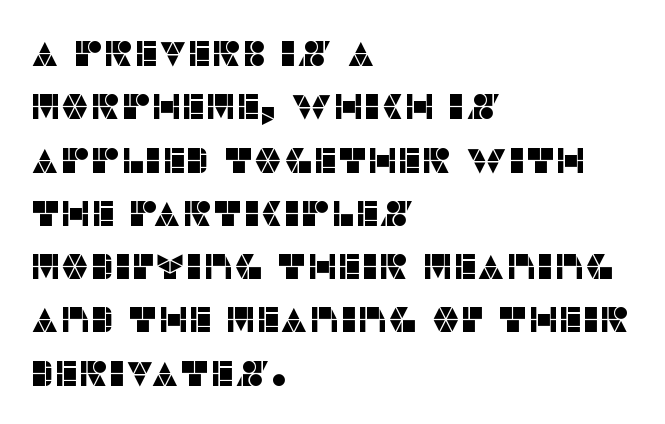
{"serif": "no", "italic": "no", "width": "normal", "stroke_contrast": "low", "x_height": "large", "monospaced": "no", "underline": "no", "align": "left", "line_spacing": "normal", "line_spacing_ratio": 1.48, "letter_spacing": "normal", "letter_spacing_em": 0.0, "glyph_px": 36}
